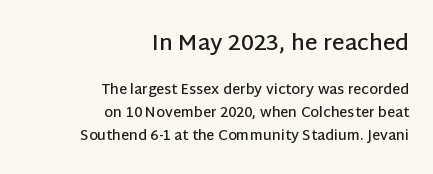
The image shows 22 px text type, upright; set right-aligned, normal line spacing (1.62x), normal letter spacing, not underlined; the first (top) block is 1.57x larger.
